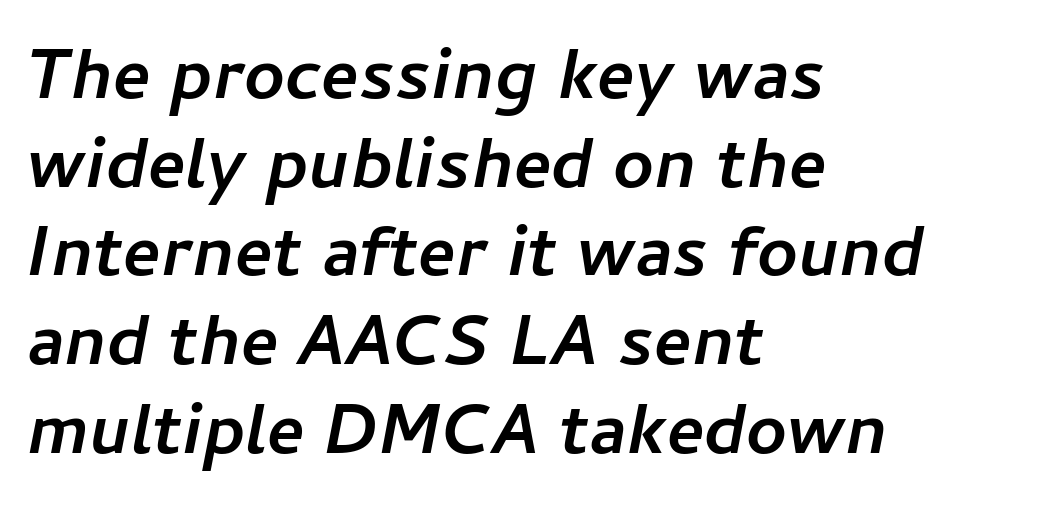
Normally led — the rows are evenly, conventionally spaced. The passage shown is typed in a proportional face where columns would drift. Tall strokes in this sample are angled rather than plumb. Short note: letters normally spaced. The paragraph has a hard left edge and a soft right edge. This rendering features lettering with no underline.
